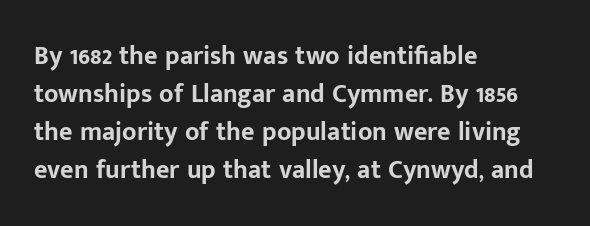
Q: Is the text bold? A: Yes.
Q: Is the text italic (slanted)? A: No, it is upright.
Q: Is the text underlined? A: No.
Q: How is the paragraph aligned? A: Left-aligned.
Q: Is the spacing between letters normal or unusually wide? A: Normal.
Q: Is the spacing between lines tight, normal or loose? A: Normal.
